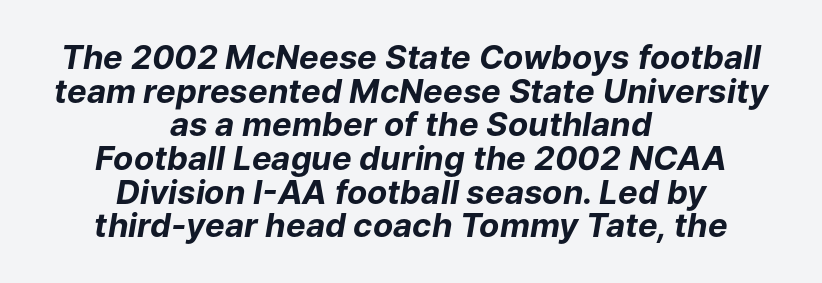
Q: Is the text bold? A: Yes.
Q: Is the text italic (slanted)? A: Yes, it leans right by about 9 degrees.
Q: Is the text underlined? A: No.
Q: How is the paragraph aligned? A: Centered.
Q: Is the spacing between letters normal or unusually wide? A: Normal.
Q: Is the spacing between lines tight, normal or loose? A: Tight.
Q: Width (condensed, normal, or wide)? A: Normal.
Q: Stroke contrast? A: Low.
Q: x-height? A: Medium.
Q: Monospaced? A: No.
